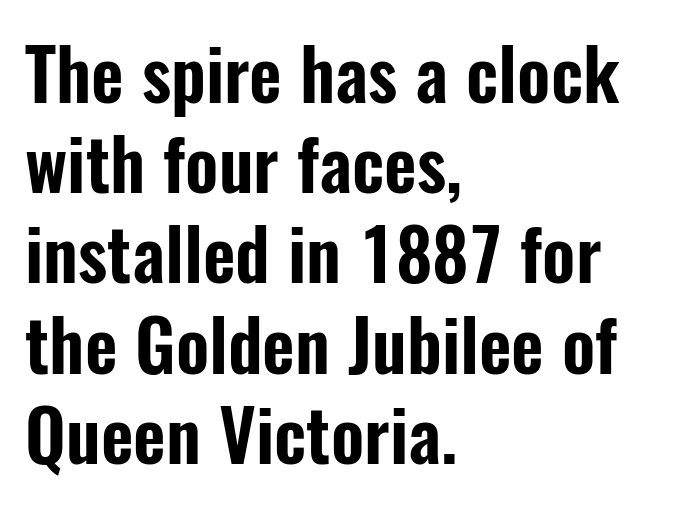
Q: Is the text italic (slanted)? A: No, it is upright.
Q: Is the typeface a serif or a sans-serif typeface? A: Sans-serif.
Q: Is the text underlined? A: No.
Q: How is the paragraph aligned? A: Left-aligned.
Q: Is the spacing between letters normal or unusually wide? A: Normal.
Q: Is the spacing between lines tight, normal or loose? A: Normal.
Q: Width (condensed, normal, or wide)? A: Condensed.
Q: Stroke contrast? A: Low.
Q: x-height? A: Medium.
Q: Monospaced? A: No.
